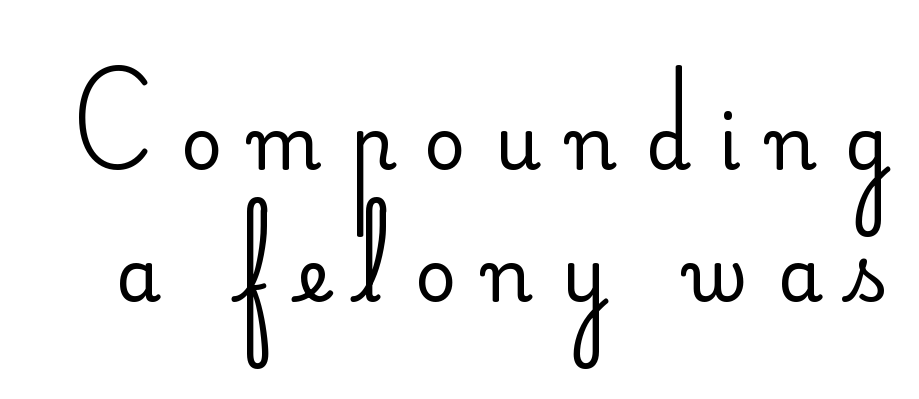
Q: Is the text bold? A: No.
Q: Is the text italic (slanted)? A: No, it is upright.
Q: Is the typeface a serif or a sans-serif typeface? A: Sans-serif.
Q: Is the text underlined? A: No.
Q: Is the spacing between letters normal or unusually wide? A: Unusually wide.
Q: Width (condensed, normal, or wide)? A: Normal.
Q: Stroke contrast? A: Low.
Q: x-height? A: Small.
Q: Monospaced? A: No.
